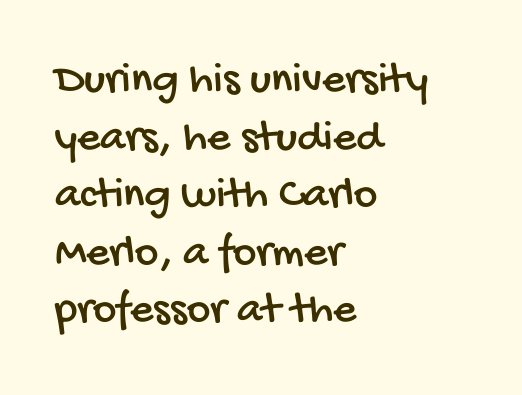
Inter-character spacing is left at the font's built-in metrics. The designer went with a sans here, leaving each stem footless. This sample is left-justified, so line endings fall wherever the words run out. These lines are rendered in a variable-pitch font.
